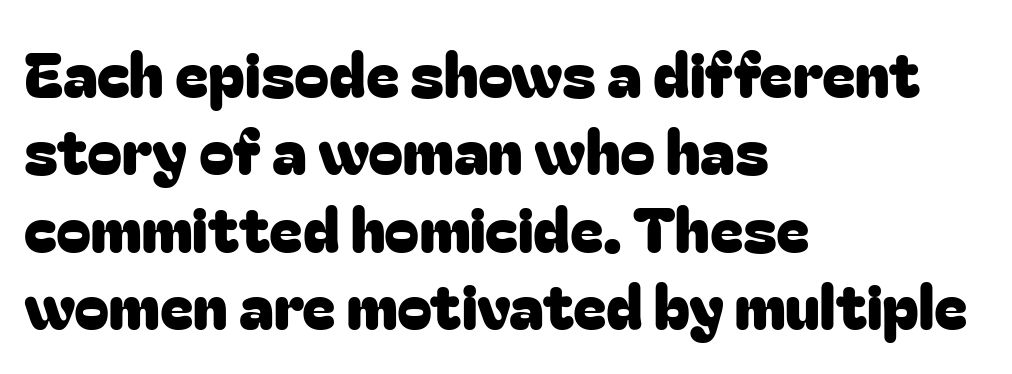
The image shows 63 px sans-serif type, upright; set left-aligned, line spacing 1.23x, normal letter spacing, not underlined; low stroke contrast and a medium x-height.
